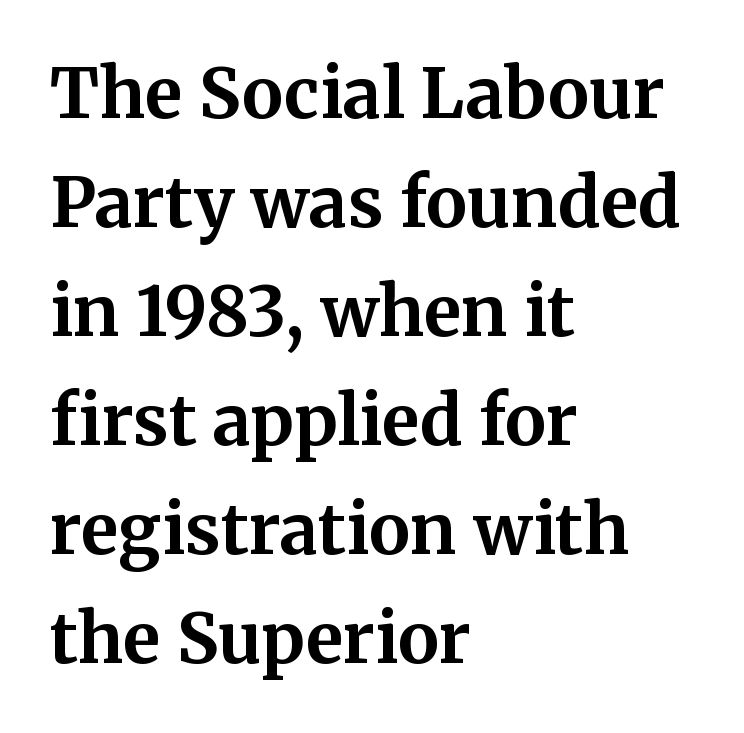
Q: Is the text bold? A: Yes.
Q: Is the text italic (slanted)? A: No, it is upright.
Q: Is the typeface a serif or a sans-serif typeface? A: Serif.
Q: Is the text underlined? A: No.
Q: How is the paragraph aligned? A: Left-aligned.
Q: Is the spacing between letters normal or unusually wide? A: Normal.
Q: Is the spacing between lines tight, normal or loose? A: Normal.
Q: Width (condensed, normal, or wide)? A: Normal.
Q: Stroke contrast? A: Medium.
Q: x-height? A: Medium.
Q: Monospaced? A: No.
